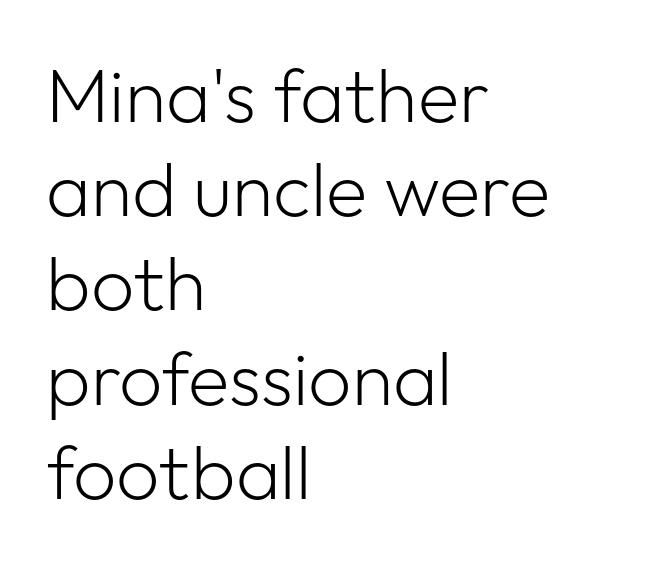
{"serif": "no", "italic": "no", "bold": "no", "weight": "light", "width": "normal", "stroke_contrast": "low", "x_height": "medium", "monospaced": "no", "underline": "no", "align": "left", "line_spacing_ratio": 1.24, "letter_spacing": "normal", "letter_spacing_em": 0.0, "glyph_px": 76}
